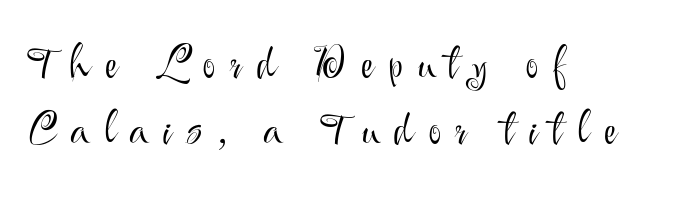
The image shows 44 px light sans-serif type; set left-aligned, normal line spacing (1.5x), unusually wide letter spacing (+0.34 em), not underlined; medium stroke contrast and a small x-height.
